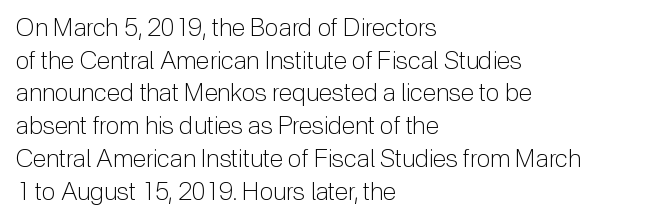
The image shows 25 px text type, upright; set left-aligned, normal line spacing (1.31x), normal letter spacing, not underlined.
